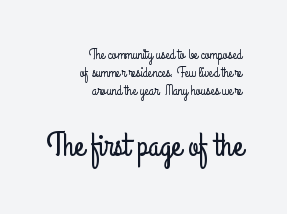
The passage shown is typed in a proportional face where columns would drift. These lines are composed in type without serifs. The face used here appears at its bigger size in the lower chunk. Line endings align vertically; line beginnings do not. The specimen omits any rule beneath the text block's lines.
